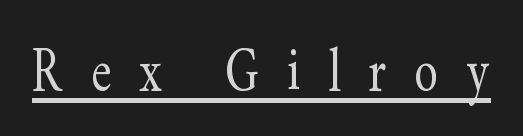
Q: Is the text bold? A: No.
Q: Is the text italic (slanted)? A: No, it is upright.
Q: Is the typeface a serif or a sans-serif typeface? A: Serif.
Q: Is the text underlined? A: Yes.
Q: Is the spacing between letters normal or unusually wide? A: Unusually wide.
Q: Width (condensed, normal, or wide)? A: Condensed.
Q: Stroke contrast? A: Low.
Q: x-height? A: Small.
Q: Monospaced? A: No.
